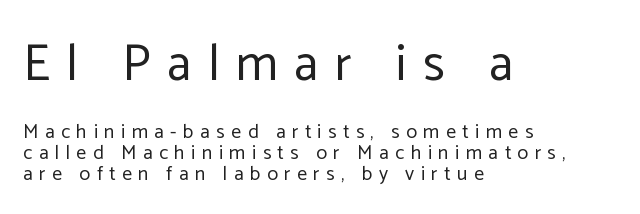
Q: Is the text bold? A: No.
Q: Is the text italic (slanted)? A: No, it is upright.
Q: Is the typeface a serif or a sans-serif typeface? A: Sans-serif.
Q: Is the text underlined? A: No.
Q: How is the paragraph aligned? A: Left-aligned.
Q: Is the spacing between letters normal or unusually wide? A: Unusually wide.
Q: Is the spacing between lines tight, normal or loose? A: Tight.
Q: Which block of text is set in a larger size, the first (top) or the second (bottom)? A: The first (top) one.
Q: Width (condensed, normal, or wide)? A: Normal.
Q: Stroke contrast? A: Low.
Q: x-height? A: Medium.
Q: Monospaced? A: No.
